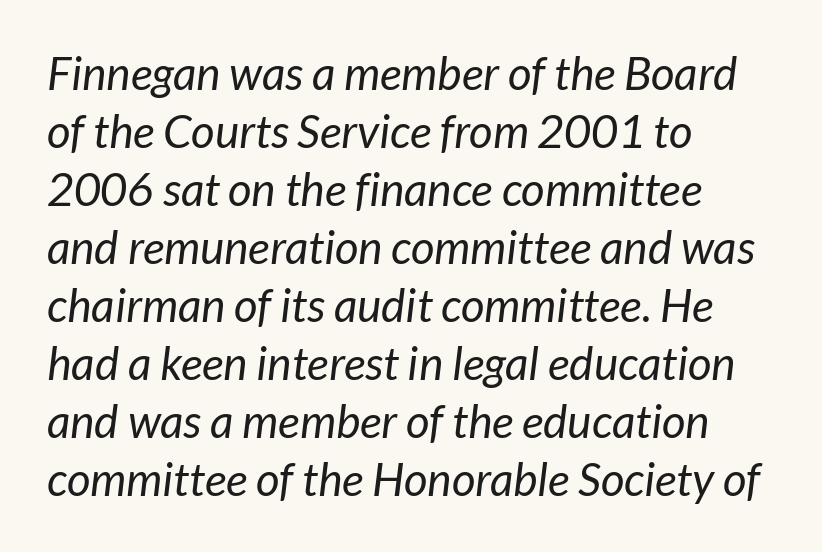
Q: Is the text bold? A: No.
Q: Is the typeface a serif or a sans-serif typeface? A: Sans-serif.
Q: Is the text underlined? A: No.
Q: How is the paragraph aligned? A: Left-aligned.
Q: Is the spacing between letters normal or unusually wide? A: Normal.
Q: Is the spacing between lines tight, normal or loose? A: Normal.
Q: Width (condensed, normal, or wide)? A: Normal.
Q: Stroke contrast? A: Low.
Q: x-height? A: Medium.
Q: Monospaced? A: No.
